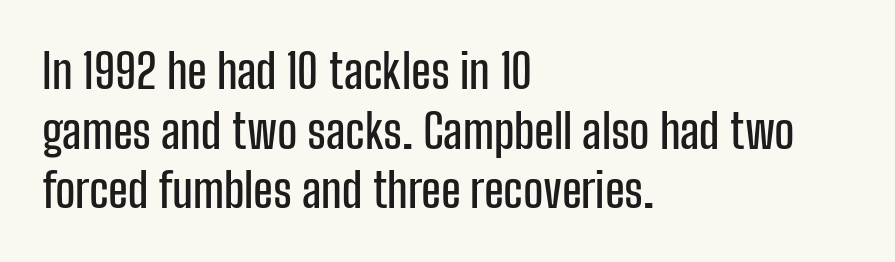
The image shows 47 px condensed sans-serif type, upright; set left-aligned, normal line spacing (1.27x), normal letter spacing, not underlined; low stroke contrast and a medium x-height.
